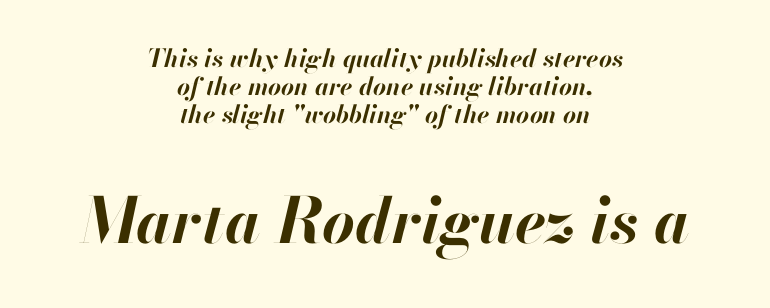
{"italic": "yes", "lean": "right", "slant_degrees": 13, "bold": "yes", "weight": "bold", "width": "normal", "stroke_contrast": "high", "x_height": "small", "monospaced": "no", "underline": "no", "align": "center", "line_spacing": "tight", "line_spacing_ratio": 1.12, "letter_spacing": "normal", "letter_spacing_em": 0.0, "larger_block": "second", "size_ratio": 2.52, "glyph_px": 63}
